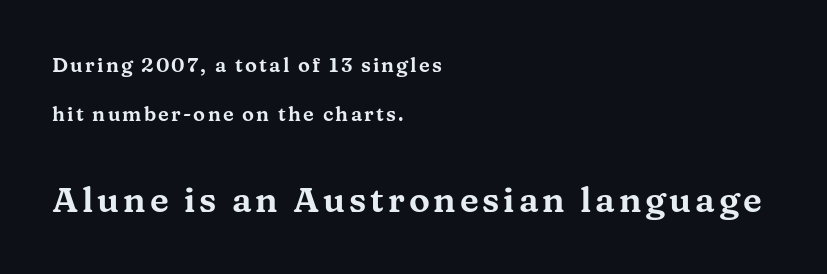
This sample has the flowing, uneven cadence of proportional lettering. Quick note: interline space is abundant. If you drew a line through each stem, it would be perfectly vertical. The passage is arranged the way most books set body copy — flush left.
